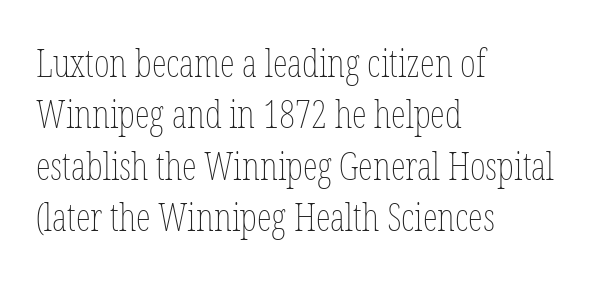
{"italic": "no", "bold": "no", "weight": "thin", "width": "condensed", "stroke_contrast": "low", "x_height": "medium", "monospaced": "no", "underline": "no", "align": "left", "line_spacing": "normal", "line_spacing_ratio": 1.35, "letter_spacing": "normal", "letter_spacing_em": 0.0, "glyph_px": 38}
